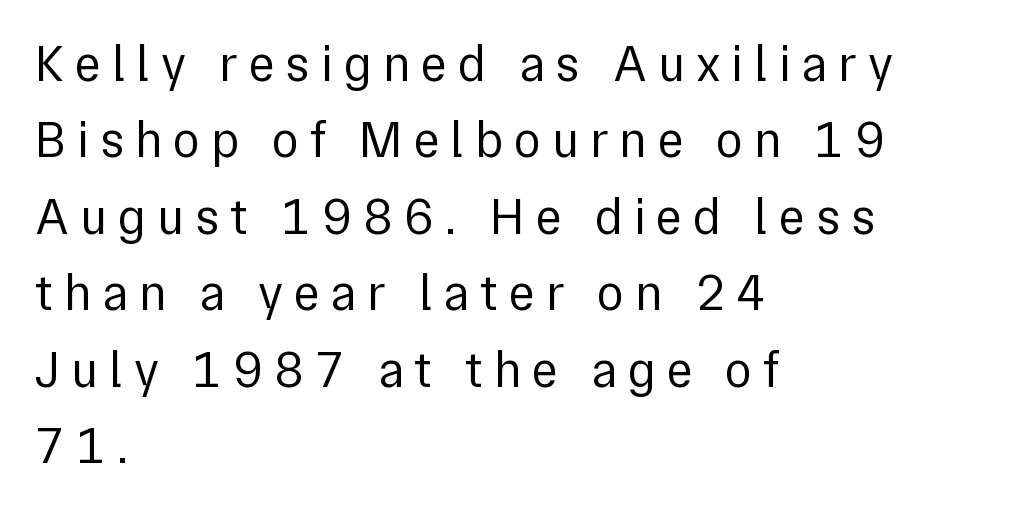
Proportional: the letters do not fall into vertical columns. Letters rest on an invisible, unmarked baseline. Display-style spreading of the glyphs; the letterfit is very open. Rows of type keep a routine distance in the vertical direction. Leftover space on each line is placed entirely after the last word.
